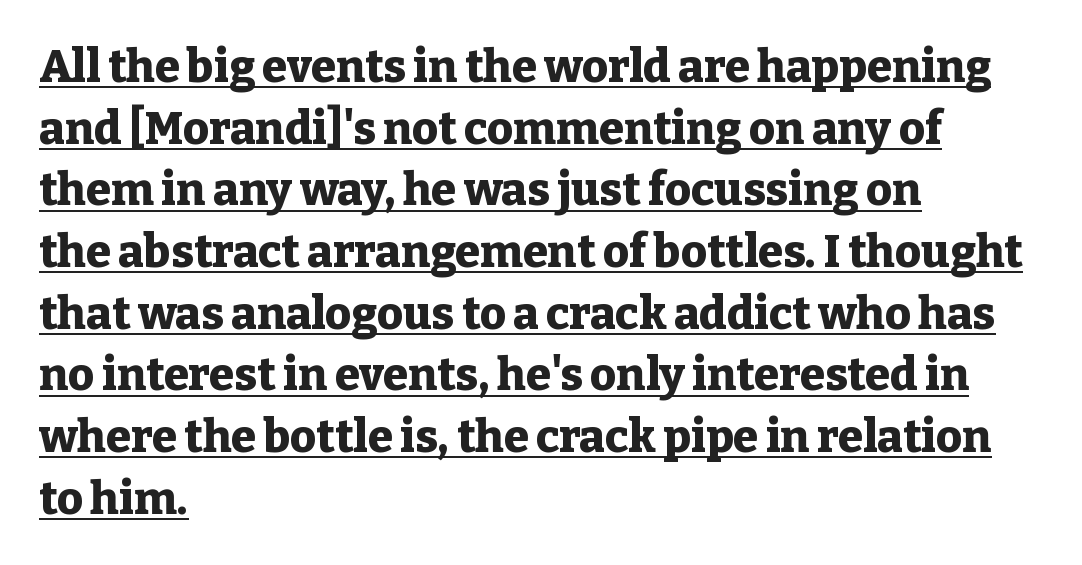
Q: Is the text bold? A: Yes.
Q: Is the text italic (slanted)? A: No, it is upright.
Q: Is the typeface a serif or a sans-serif typeface? A: Serif.
Q: Is the text underlined? A: Yes.
Q: How is the paragraph aligned? A: Left-aligned.
Q: Is the spacing between letters normal or unusually wide? A: Normal.
Q: Is the spacing between lines tight, normal or loose? A: Normal.
Q: Width (condensed, normal, or wide)? A: Normal.
Q: Stroke contrast? A: Low.
Q: x-height? A: Medium.
Q: Monospaced? A: No.
